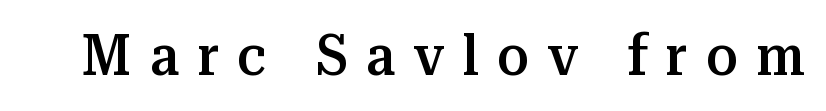
The image shows 58 px semibold serif type, upright; set unusually wide letter spacing (+0.31 em), not underlined; medium stroke contrast and a medium x-height.
